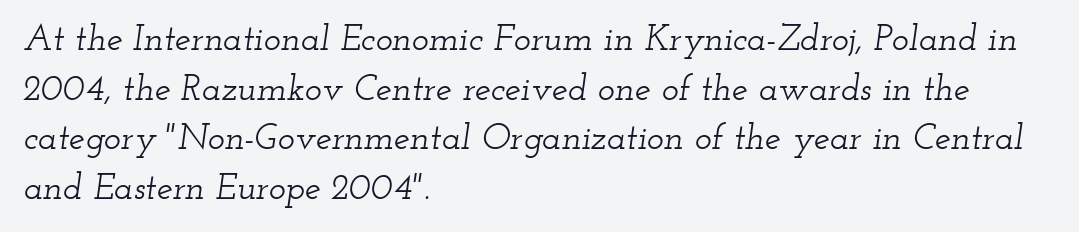
The zone under the glyphs is completely vacant. These lines were composed using italics. Nothing unusual about the tracking: characters are spaced as the font intends. Quick note: interline space is typical.
